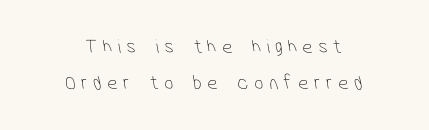
Q: Is the text bold? A: No.
Q: Is the text underlined? A: No.
Q: How is the paragraph aligned? A: Centered.
Q: Is the spacing between letters normal or unusually wide? A: Unusually wide.
